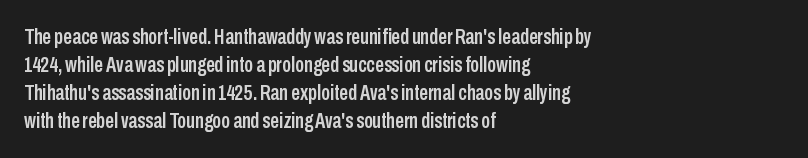
Style check: upright. Decoration check: the copy has no underline. The gaps between neighbouring characters are ordinary and unremarkable. This sample is left-justified, so line endings fall wherever the words run out. The rows are spaced the way most documents space them.
